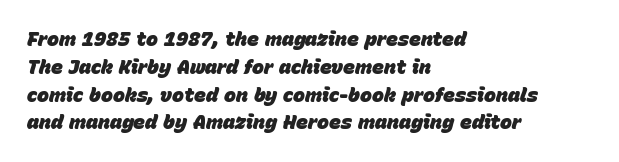
The glyphs have the mass of a bold cut. Honestly, the letter spacing is just normal — you wouldn't notice it. The rendering uses a moderate line-height, typical for paragraphs. The space beneath each line is pristine and unruled. The typesetter chose a ragged-right arrangement here.
